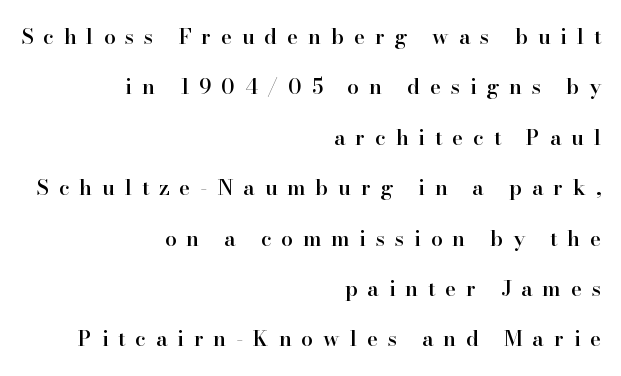
{"italic": "no", "bold": "semi", "underline": "no", "align": "right", "line_spacing": "loose", "line_spacing_ratio": 2.4, "letter_spacing": "wide", "letter_spacing_em": 0.47, "glyph_px": 21}
